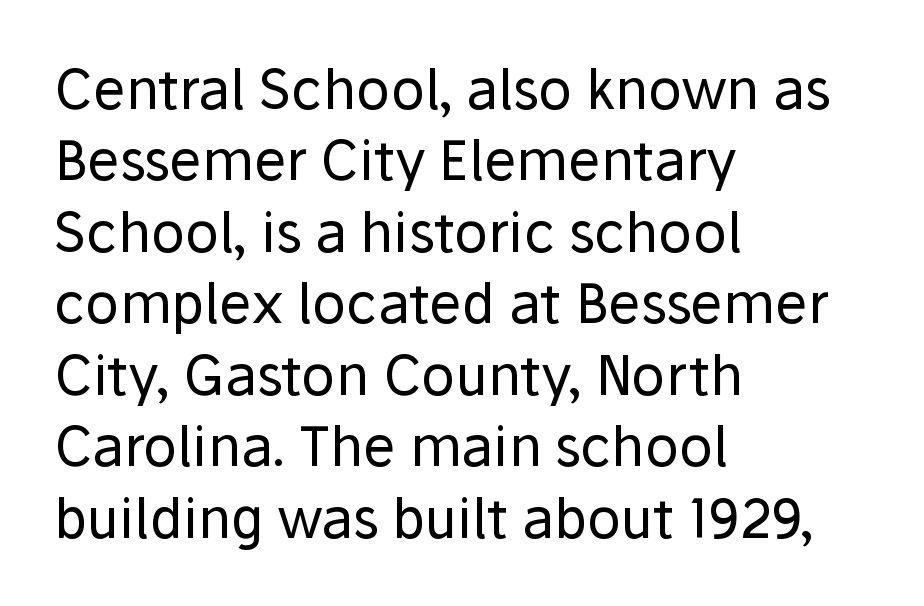
Compared with typical body copy, the letter spacing here is the same. The letters carry no serifs — their stems end cleanly without finishing strokes. Where is the straight margin? On the left. The specimen reads as upright at a glance. Character widths vary here, with narrow letters taking less room than wide ones.
